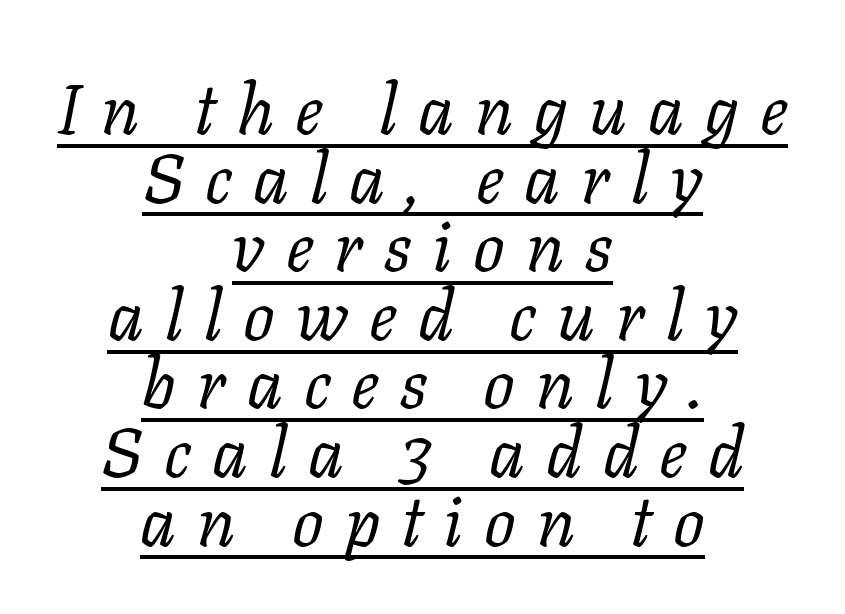
{"serif": "yes", "italic": "yes", "lean": "right", "slant_degrees": 11, "bold": "no", "weight": "regular", "width": "normal", "stroke_contrast": "low", "x_height": "medium", "monospaced": "no", "underline": "yes", "align": "center", "line_spacing": "tight", "line_spacing_ratio": 0.98, "letter_spacing": "wide", "letter_spacing_em": 0.3, "glyph_px": 70}
